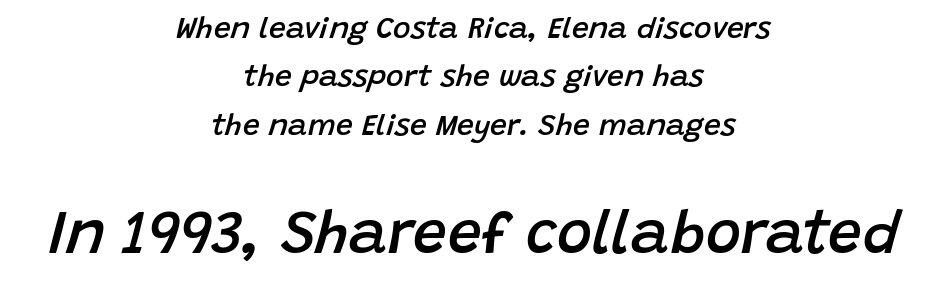
Leading: standard. Tall strokes in this sample are angled rather than plumb. These two chunks differ in scale, with the bottom chunk taking the larger measure. Characters follow at the spacing the type designer built in. The passage shown is typed in a proportional face where columns would drift.
